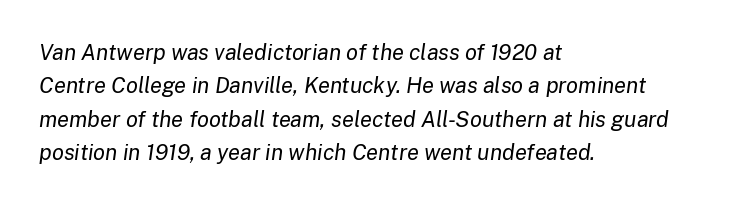
Each word holds together tightly as a unit, with standard inter-letter gaps. Type without underlining. One-word summary of the alignment: left. How would I describe the line gaps? Plain and ordinary. Heft: none added — not bold. The font's italic variant was chosen for this text.
